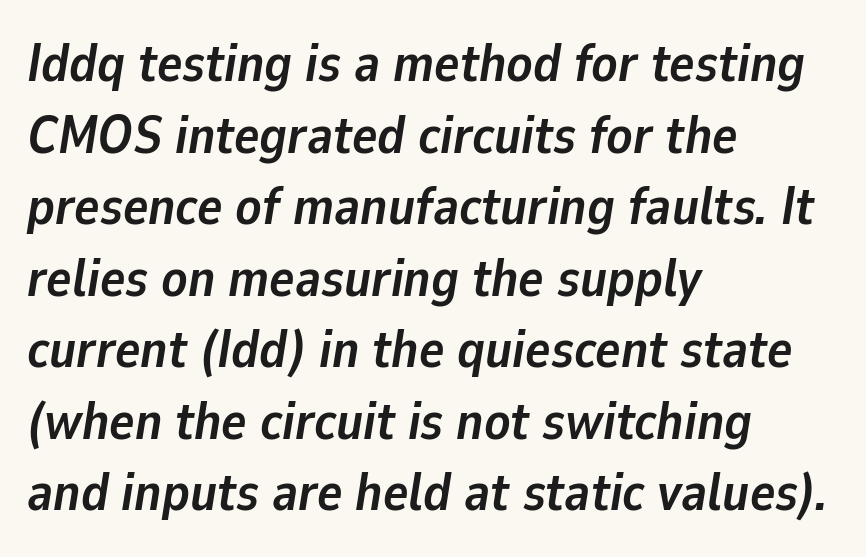
Q: Is the text bold? A: Yes.
Q: Is the text italic (slanted)? A: Yes, it leans right by about 9 degrees.
Q: Is the text underlined? A: No.
Q: How is the paragraph aligned? A: Left-aligned.
Q: Is the spacing between letters normal or unusually wide? A: Normal.
Q: Is the spacing between lines tight, normal or loose? A: Normal.
Q: Width (condensed, normal, or wide)? A: Normal.
Q: Stroke contrast? A: Low.
Q: x-height? A: Medium.
Q: Monospaced? A: No.
